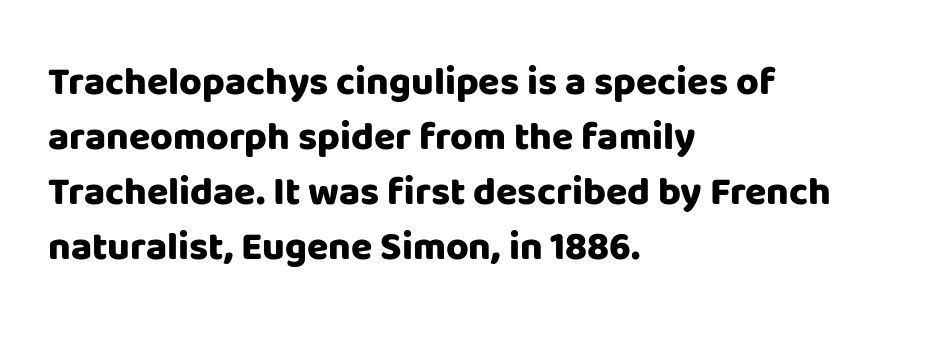
{"serif": "no", "italic": "no", "bold": "yes", "weight": "heavy", "width": "normal", "stroke_contrast": "low", "x_height": "large", "monospaced": "no", "underline": "no", "align": "left", "line_spacing": "normal", "line_spacing_ratio": 1.41, "letter_spacing": "normal", "letter_spacing_em": 0.0, "glyph_px": 39}
